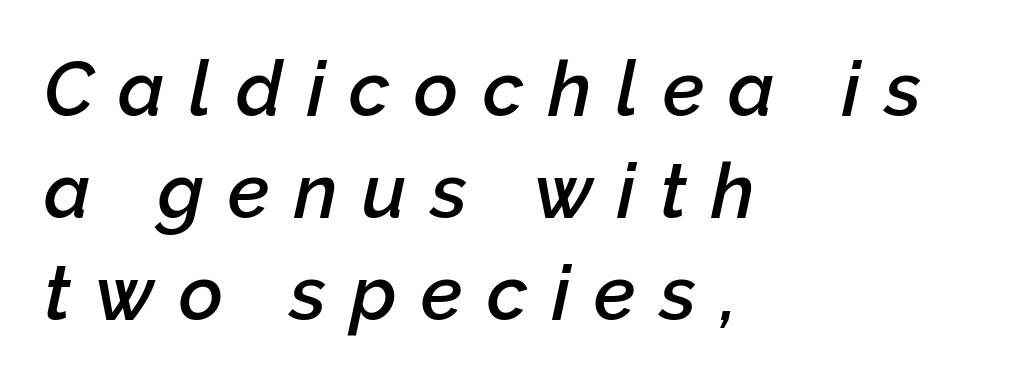
The image shows 76 px semibold type, italic (leaning right); set left-aligned, normal line spacing (1.34x), unusually wide letter spacing (+0.32 em), not underlined; low stroke contrast and a medium x-height.
